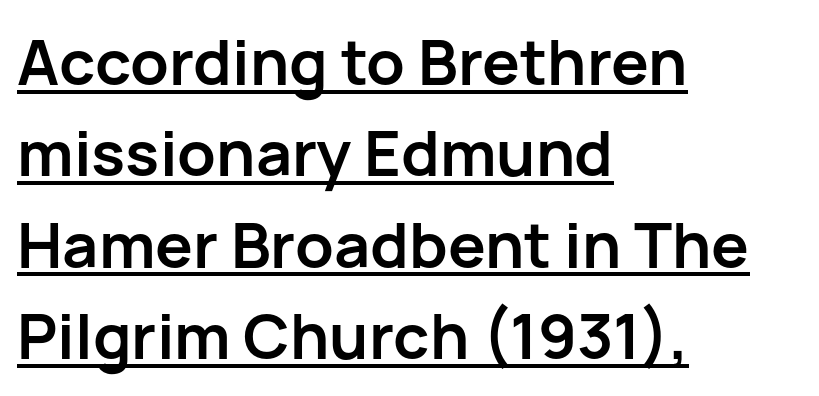
Q: Is the text bold? A: Yes.
Q: Is the text italic (slanted)? A: No, it is upright.
Q: Is the typeface a serif or a sans-serif typeface? A: Sans-serif.
Q: Is the text underlined? A: Yes.
Q: How is the paragraph aligned? A: Left-aligned.
Q: Is the spacing between letters normal or unusually wide? A: Normal.
Q: Is the spacing between lines tight, normal or loose? A: Normal.
Q: Width (condensed, normal, or wide)? A: Normal.
Q: Stroke contrast? A: Low.
Q: x-height? A: Medium.
Q: Monospaced? A: No.
